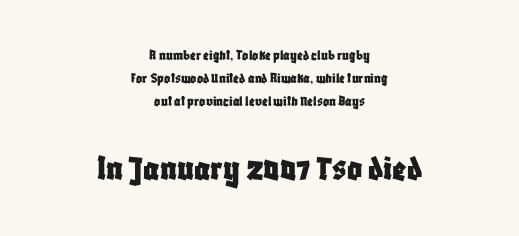
The tracking reads as untouched default to a designer's eye. Letterform terminals end flat and unadorned throughout the passage. The second block has been scaled up relative to the first. Neither beginnings nor endings align; midpoints do.
